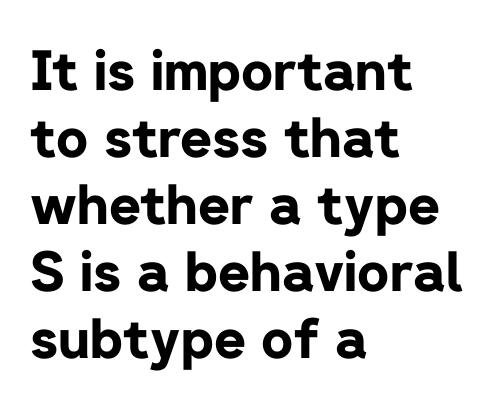
The letters stand upright; this is a roman face. Stroke thickness is high; the sample reads as a true bold. Beneath every word, the page is bare. The type is set solid horizontally, with unmodified tracking. Do the characters align in a grid? No, the font is proportional. Does the type have serifs? No, each stem ends abruptly.
